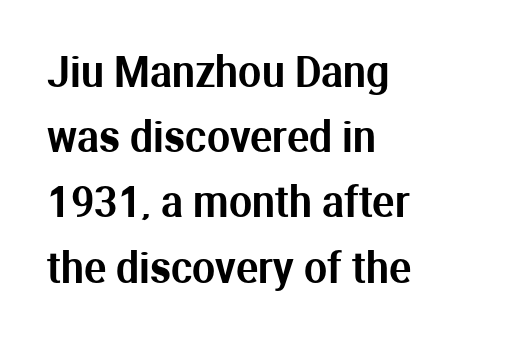
The image shows 41 px sans-serif type, upright; set left-aligned, normal line spacing (1.59x), normal letter spacing, not underlined; medium stroke contrast and a medium x-height.
